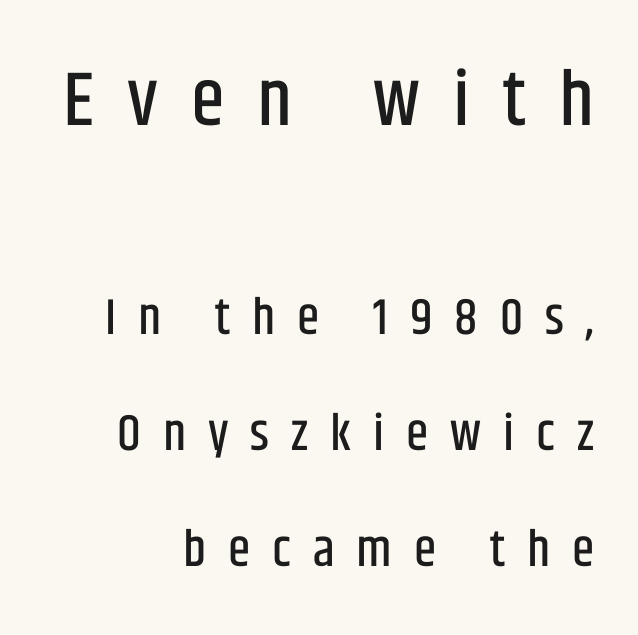
The image shows 77 px condensed sans-serif type, upright; set loose line spacing (2.27x), unusually wide letter spacing (+0.43 em), not underlined; the first (top) block is 1.51x larger; low stroke contrast and a large x-height.
